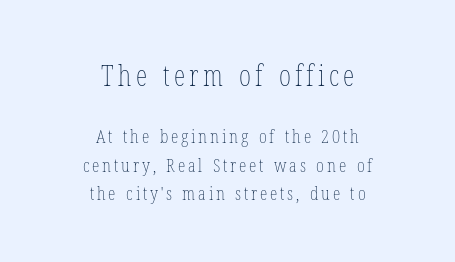
{"italic": "no", "bold": "no", "weight": "thin", "width": "condensed", "stroke_contrast": "low", "x_height": "medium", "monospaced": "no", "underline": "no", "align": "center", "line_spacing": "normal", "line_spacing_ratio": 1.51, "larger_block": "first", "size_ratio": 1.53, "glyph_px": 29}
